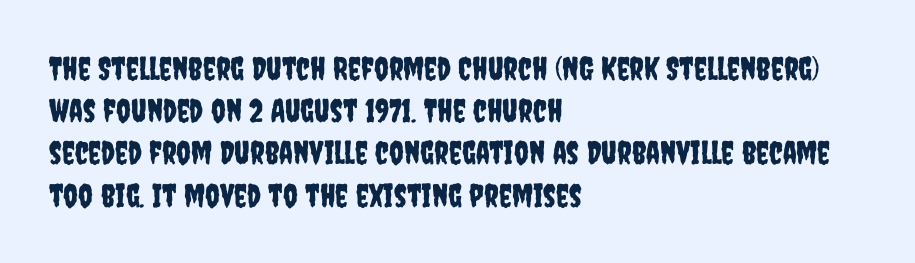
Q: Is the text italic (slanted)? A: No, it is upright.
Q: Is the typeface a serif or a sans-serif typeface? A: Sans-serif.
Q: Is the text underlined? A: No.
Q: How is the paragraph aligned? A: Left-aligned.
Q: Is the spacing between letters normal or unusually wide? A: Normal.
Q: Is the spacing between lines tight, normal or loose? A: Normal.
Q: Width (condensed, normal, or wide)? A: Condensed.
Q: Stroke contrast? A: Low.
Q: x-height? A: Large.
Q: Monospaced? A: No.
